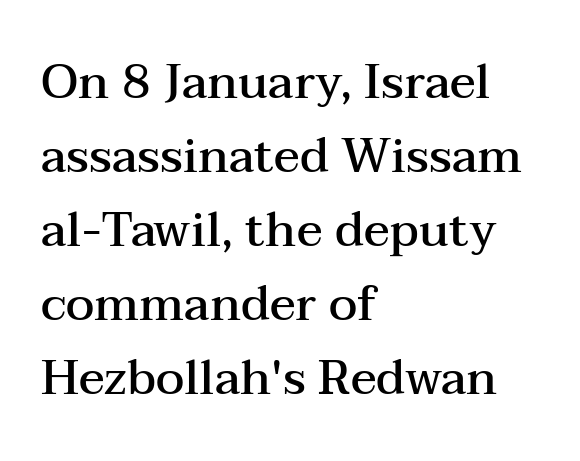
{"serif": "yes", "italic": "no", "bold": "semi", "weight": "semibold", "width": "wide", "stroke_contrast": "medium", "x_height": "medium", "monospaced": "no", "underline": "no", "align": "left", "line_spacing": "normal", "line_spacing_ratio": 1.54, "letter_spacing": "normal", "letter_spacing_em": 0.0, "glyph_px": 48}
